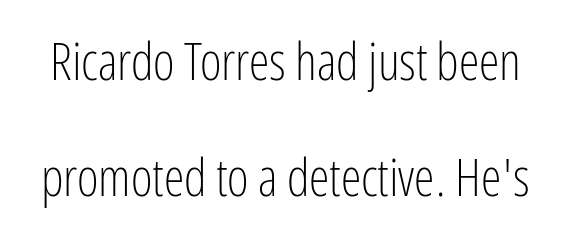
The image shows 52 px light, condensed sans-serif type, upright; set loose line spacing (2.24x), normal letter spacing, not underlined; low stroke contrast and a medium x-height.
